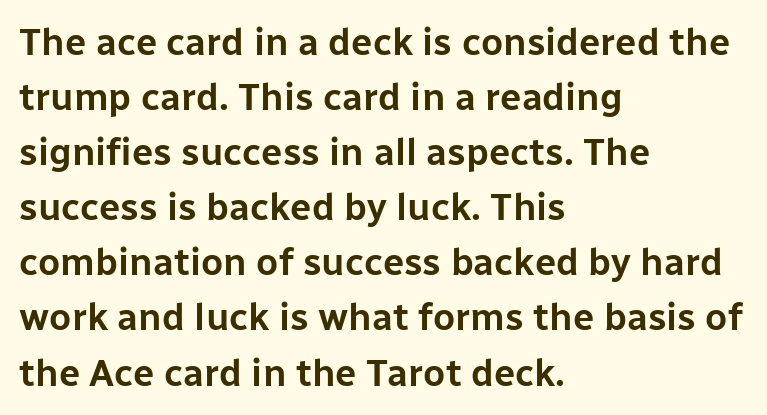
Q: Is the text italic (slanted)? A: No, it is upright.
Q: Is the typeface a serif or a sans-serif typeface? A: Sans-serif.
Q: Is the text underlined? A: No.
Q: How is the paragraph aligned? A: Left-aligned.
Q: Is the spacing between letters normal or unusually wide? A: Normal.
Q: Is the spacing between lines tight, normal or loose? A: Normal.
Q: Width (condensed, normal, or wide)? A: Normal.
Q: Stroke contrast? A: Low.
Q: x-height? A: Medium.
Q: Monospaced? A: No.
